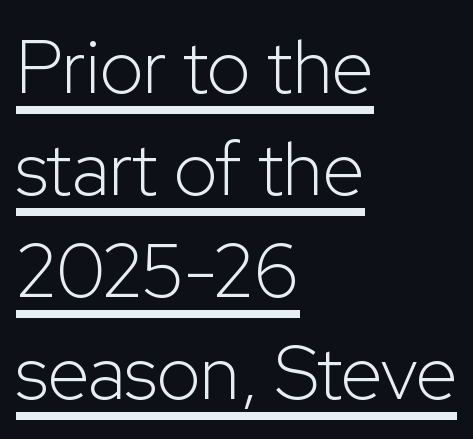
Q: Is the text bold? A: No.
Q: Is the text italic (slanted)? A: No, it is upright.
Q: Is the typeface a serif or a sans-serif typeface? A: Sans-serif.
Q: Is the text underlined? A: Yes.
Q: How is the paragraph aligned? A: Left-aligned.
Q: Is the spacing between letters normal or unusually wide? A: Normal.
Q: Is the spacing between lines tight, normal or loose? A: Normal.
Q: Width (condensed, normal, or wide)? A: Normal.
Q: Stroke contrast? A: Low.
Q: x-height? A: Medium.
Q: Monospaced? A: No.
